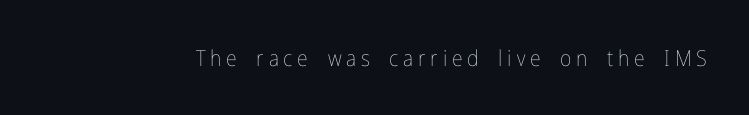
{"italic": "no", "bold": "no", "underline": "no", "letter_spacing": "wide", "letter_spacing_em": 0.22, "glyph_px": 22}
